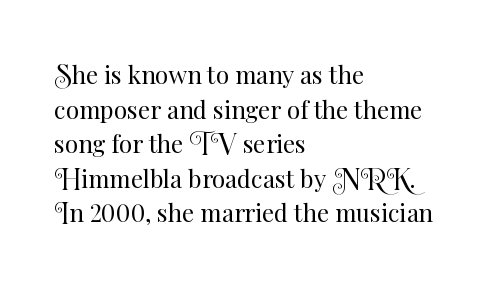
Q: Is the text bold? A: No.
Q: Is the text italic (slanted)? A: No, it is upright.
Q: Is the text underlined? A: No.
Q: How is the paragraph aligned? A: Left-aligned.
Q: Is the spacing between letters normal or unusually wide? A: Normal.
Q: Is the spacing between lines tight, normal or loose? A: Normal.
